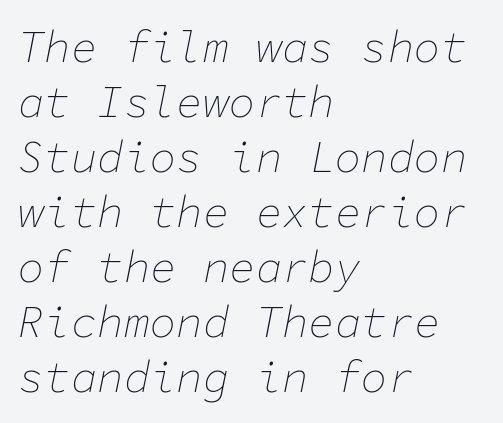
The image shows 44 px thin type, italic (leaning right), monospaced; set left-aligned, normal line spacing (1.25x), normal letter spacing, not underlined; low stroke contrast and a medium x-height.
